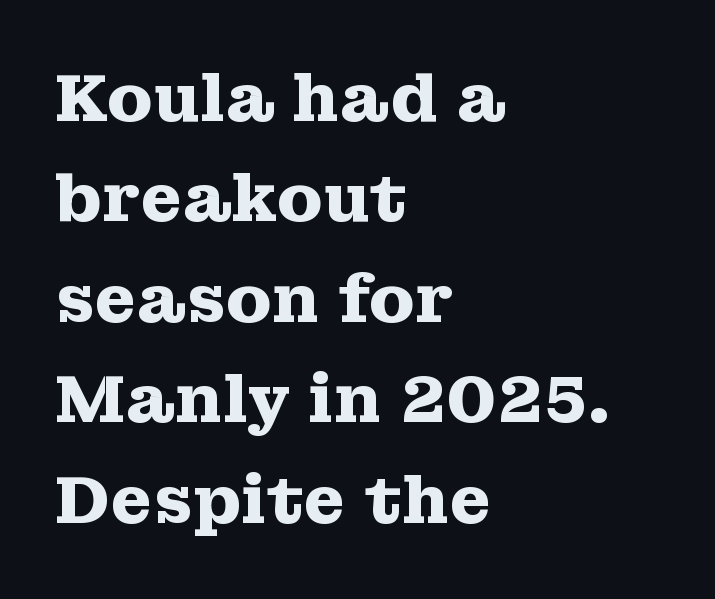
The sample has been set heavy, in full bold. To sum up the face: it has serifs. Each letter keeps its own natural width here, so spacing adapts to shape. This rendering features lettering with no underline. The font's upright variant was chosen for this text. Words appear dense and cohesive because spacing is normal.
